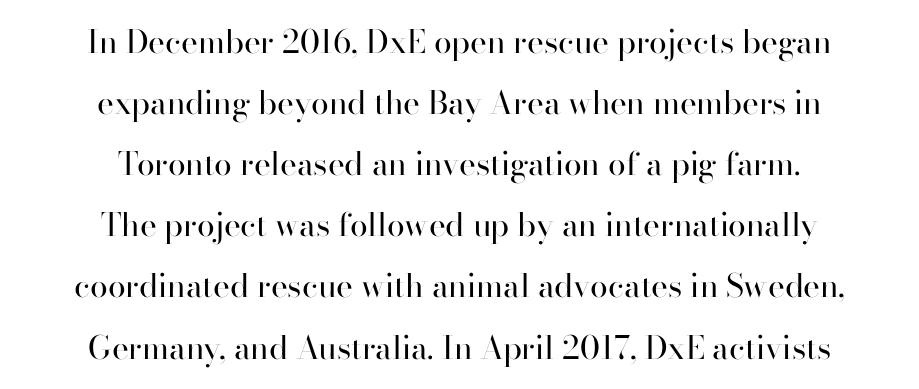
The leading is generous, giving the passage an open texture. Check where the strokes stop: tiny serifs finish them off. Underline: absent. Nobody touched the tracking dial on this one. This rendering uses center alignment, leaving both contours irregular but symmetric.
